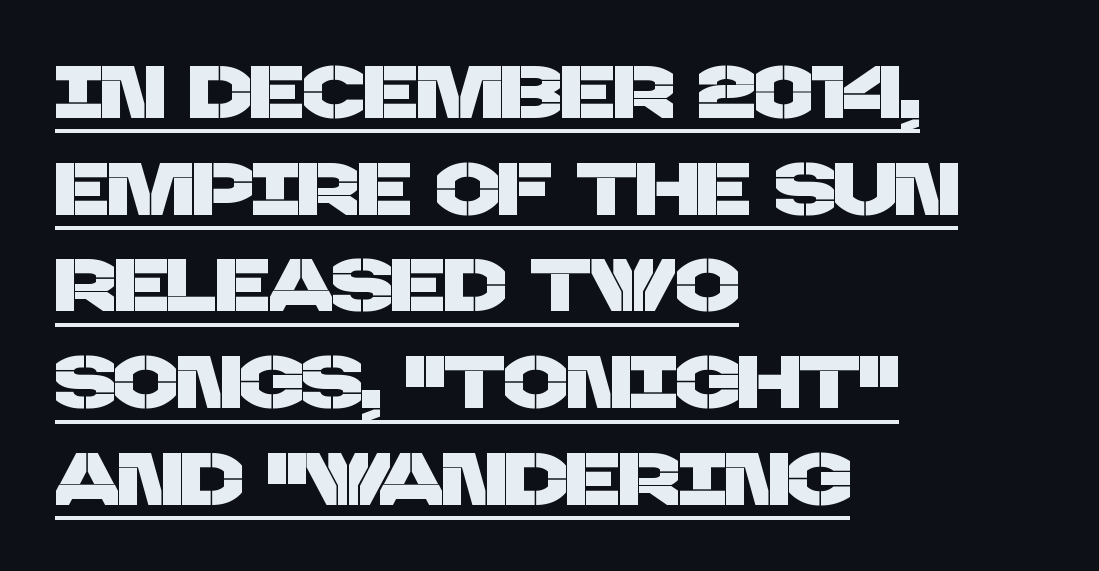
{"serif": "no", "width": "normal", "stroke_contrast": "low", "x_height": "large", "monospaced": "no", "underline": "yes", "align": "left", "line_spacing": "normal", "line_spacing_ratio": 1.29, "letter_spacing": "normal", "letter_spacing_em": 0.0, "glyph_px": 75}
